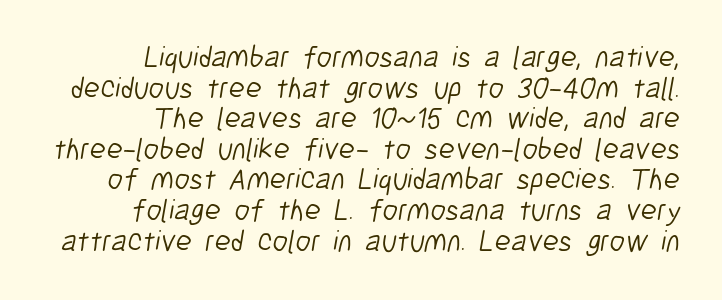
Here the designer chose a conventional face with non-uniform glyph widths. The specimen omits any rule beneath the text block's lines. Line endings align vertically; line beginnings do not. The type family on display is of the sans-serif kind.
